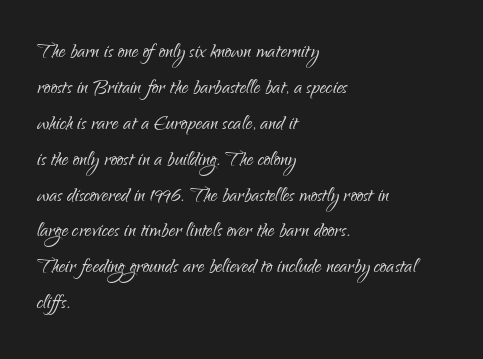
Q: Is the text bold? A: No.
Q: Is the text italic (slanted)? A: Yes.
Q: Is the text underlined? A: No.
Q: How is the paragraph aligned? A: Left-aligned.
Q: Is the spacing between letters normal or unusually wide? A: Normal.
Q: Is the spacing between lines tight, normal or loose? A: Normal.
